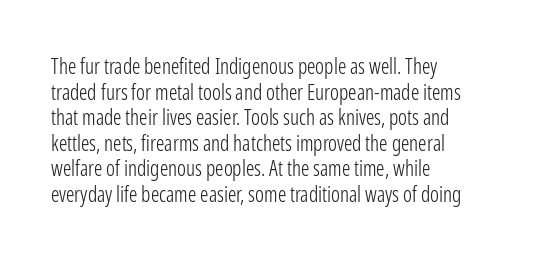
{"italic": "no", "bold": "no", "underline": "no", "align": "left", "line_spacing_ratio": 1.22, "letter_spacing": "normal", "letter_spacing_em": 0.0, "glyph_px": 21}
